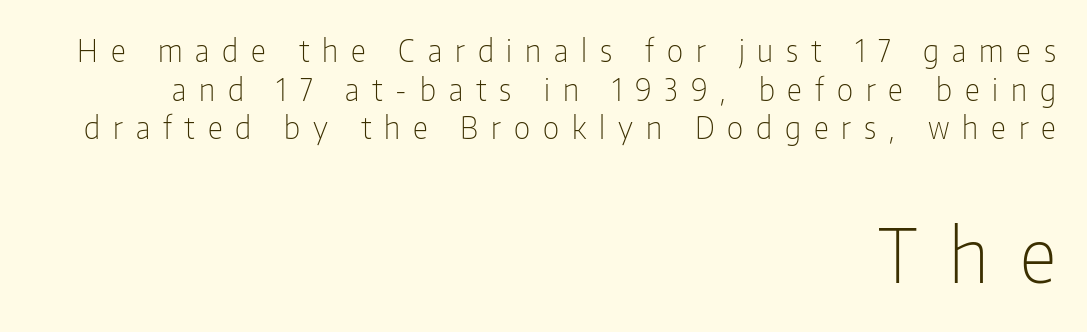
Horizontal alignment here is rightward, an uncommon choice for prose. Characters follow at a spacing far wider than the type designer built in. Whoever set this chose a conventional vertical rhythm. Every character sits straight up, as roman type does. Visually, the bottom section dominates because its glyphs are scaled up.
